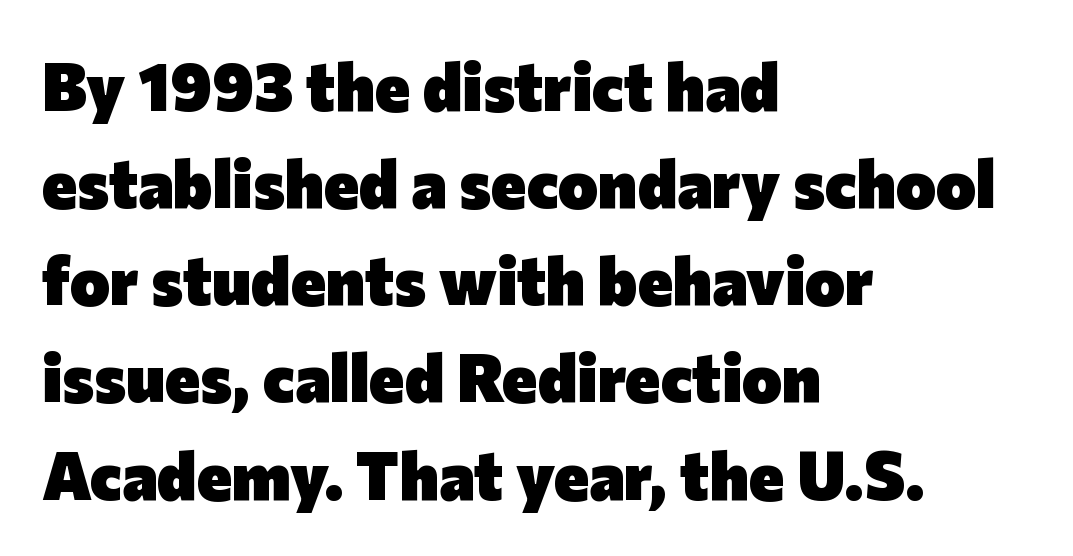
{"serif": "no", "italic": "no", "bold": "yes", "weight": "heavy", "width": "normal", "stroke_contrast": "low", "x_height": "medium", "monospaced": "no", "underline": "no", "align": "left", "line_spacing": "normal", "line_spacing_ratio": 1.45, "letter_spacing": "normal", "letter_spacing_em": 0.0, "glyph_px": 67}
